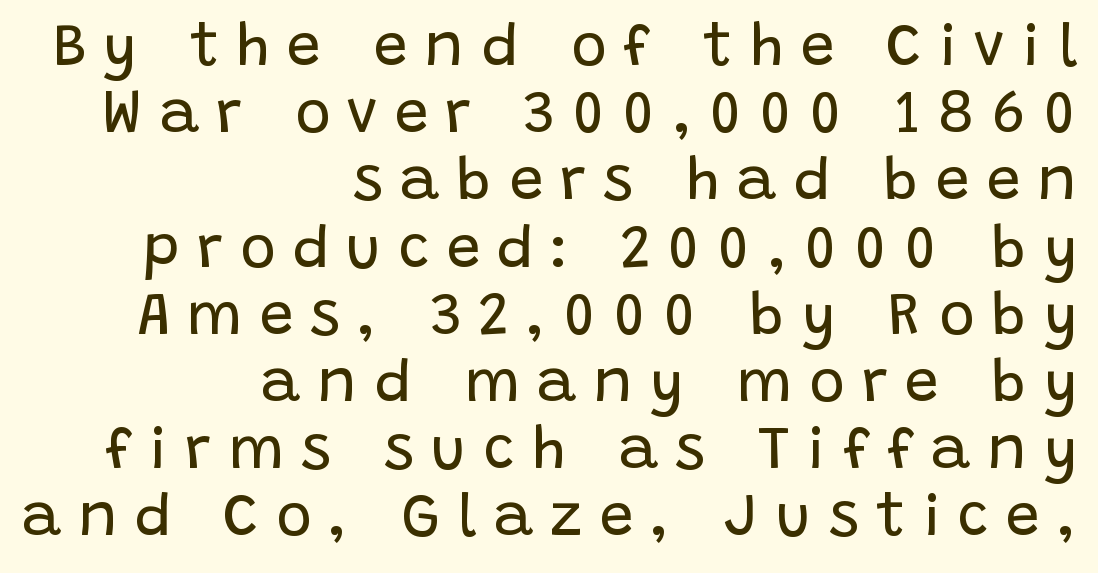
{"serif": "no", "italic": "no", "bold": "no", "weight": "regular", "width": "normal", "stroke_contrast": "low", "x_height": "large", "monospaced": "no", "underline": "no", "align": "right", "line_spacing": "tight", "line_spacing_ratio": 1.12, "letter_spacing": "wide", "letter_spacing_em": 0.29, "glyph_px": 60}
